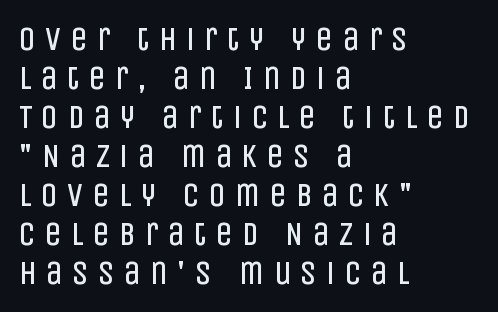
The image shows 33 px regular-weight, condensed sans-serif type, upright; set left-aligned, line spacing 1.18x, unusually wide letter spacing (+0.29 em), not underlined; low stroke contrast and a large x-height.
